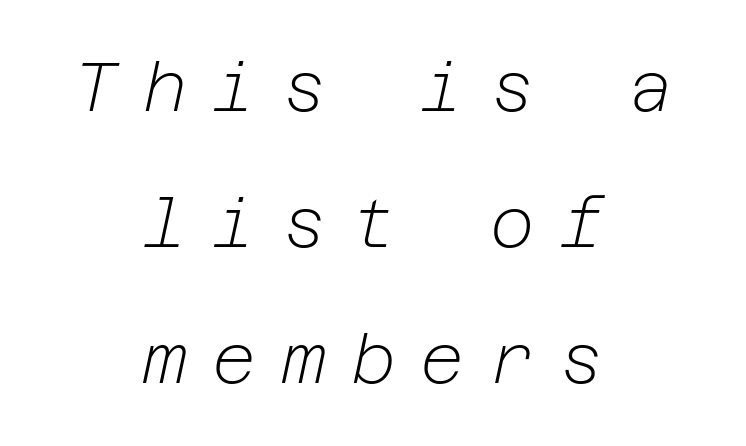
This sample uses an oblique cut, with every glyph tilted off the vertical. The passage shown stacks its lines with a broad gap. Think standard paragraph weight, or any step lighter than that. Words appear elongated and porous because spacing is wide. Does the copy run flush right? No — it is centered line by line.
